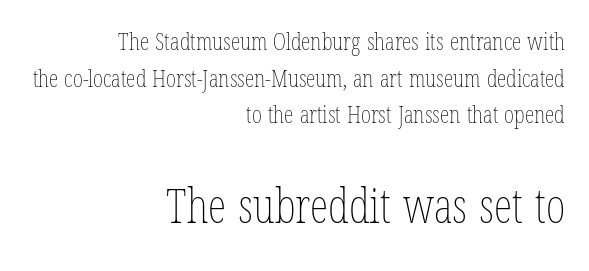
Q: Is the text bold? A: No.
Q: Is the text italic (slanted)? A: No, it is upright.
Q: Is the text underlined? A: No.
Q: How is the paragraph aligned? A: Right-aligned.
Q: Is the spacing between letters normal or unusually wide? A: Normal.
Q: Is the spacing between lines tight, normal or loose? A: Normal.
Q: Which block of text is set in a larger size, the first (top) or the second (bottom)? A: The second (bottom) one.
Q: Width (condensed, normal, or wide)? A: Condensed.
Q: Stroke contrast? A: Low.
Q: x-height? A: Medium.
Q: Monospaced? A: No.
